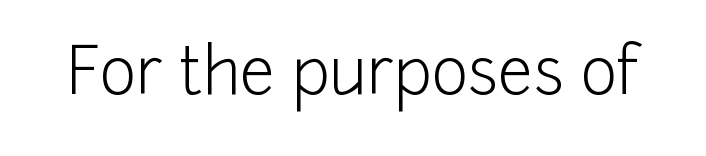
{"serif": "no", "italic": "no", "bold": "no", "weight": "light", "width": "normal", "stroke_contrast": "low", "x_height": "medium", "monospaced": "no", "underline": "no", "letter_spacing": "normal", "letter_spacing_em": 0.0, "glyph_px": 63}
